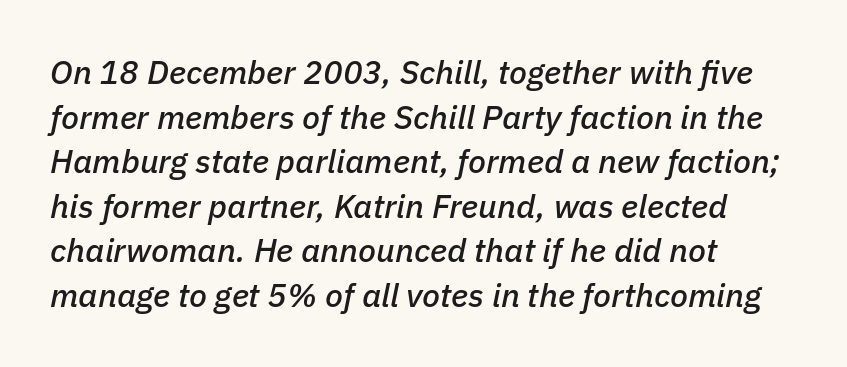
The image shows 33 px text type, italic (leaning right); set left-aligned, normal line spacing (1.35x), normal letter spacing, not underlined; low stroke contrast and a medium x-height.
